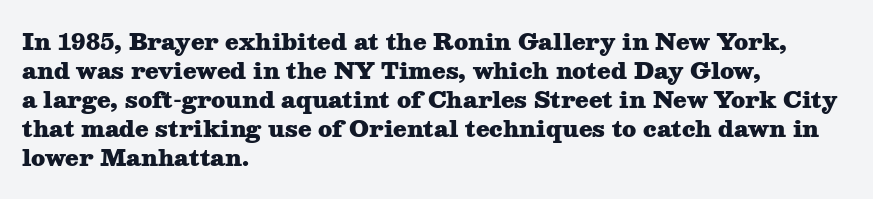
I'd describe the lettering as bold — thick and assertive. Line starts are locked; line ends wander. Nope, not italic — everything's standing straight. Only glyphs here, with clear space below each row.
